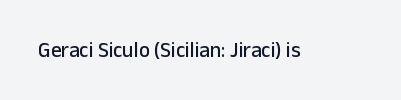
Q: Is the text italic (slanted)? A: No, it is upright.
Q: Is the text underlined? A: No.
Q: Is the spacing between letters normal or unusually wide? A: Normal.
